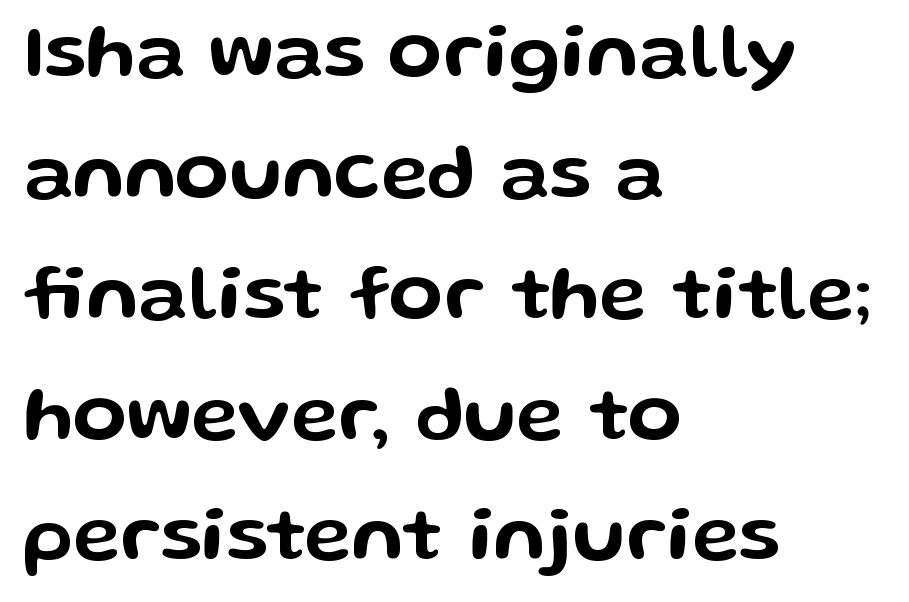
Note the varied advance widths — an 'i' is clearly narrower than an 'm'. What's the leading like? Ordinary, nothing unusual. The passage shown is not underscored anywhere. Type style note: lacks serifs. The paragraph has a hard left edge and a soft right edge.
